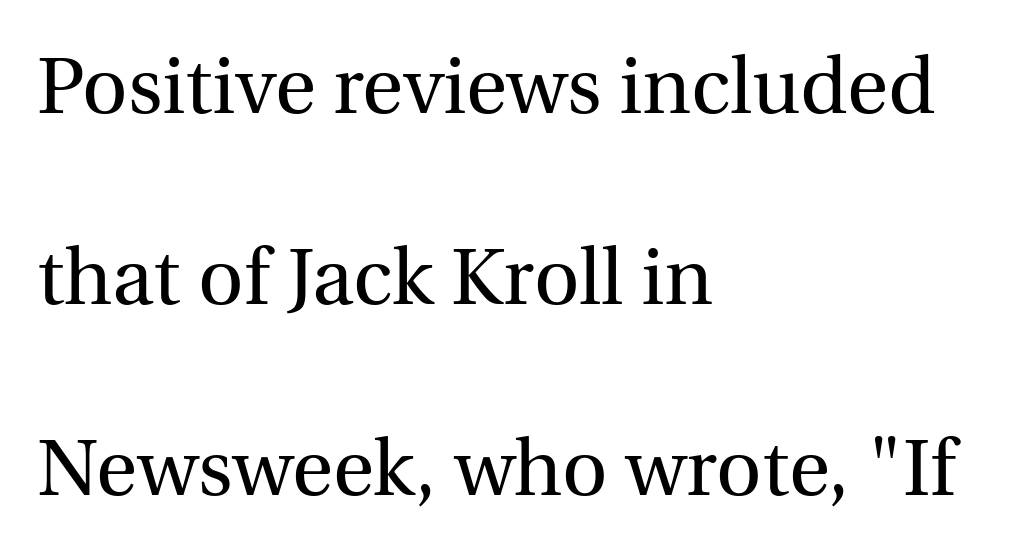
Q: Is the text bold? A: No.
Q: Is the text italic (slanted)? A: No, it is upright.
Q: Is the typeface a serif or a sans-serif typeface? A: Serif.
Q: Is the text underlined? A: No.
Q: How is the paragraph aligned? A: Left-aligned.
Q: Is the spacing between letters normal or unusually wide? A: Normal.
Q: Is the spacing between lines tight, normal or loose? A: Loose.
Q: Width (condensed, normal, or wide)? A: Normal.
Q: x-height? A: Medium.
Q: Monospaced? A: No.
